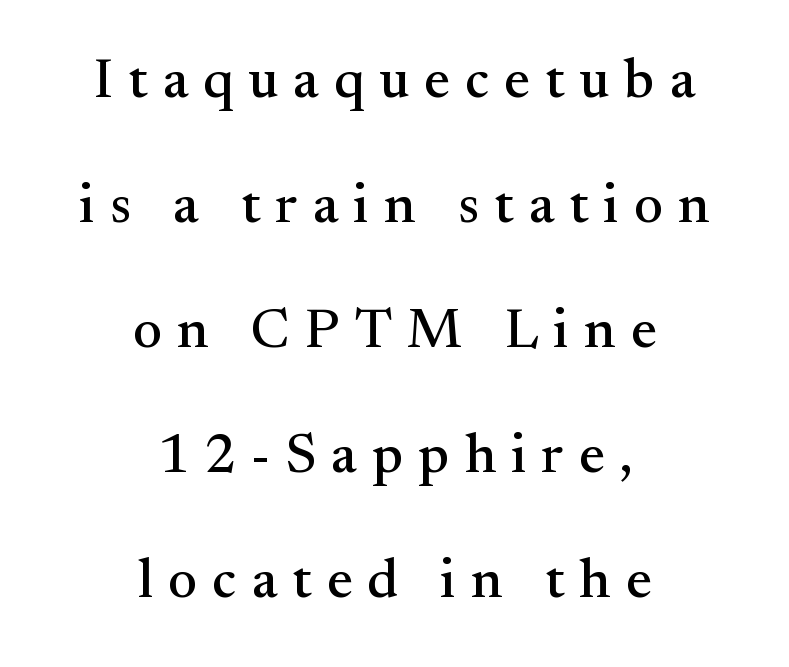
Casual observation: everything's sitting right in the middle. The rendering inserts visible extra space after every character. Every character sits straight up, as roman type does. Each row of text sits above clean, open space. You could not count columns in this text — the font is proportionally spaced.
